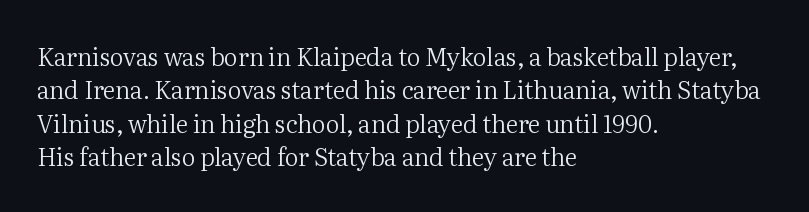
Q: Is the text bold? A: No.
Q: Is the text italic (slanted)? A: No, it is upright.
Q: Is the text underlined? A: No.
Q: How is the paragraph aligned? A: Left-aligned.
Q: Is the spacing between letters normal or unusually wide? A: Normal.
Q: Is the spacing between lines tight, normal or loose? A: Normal.
